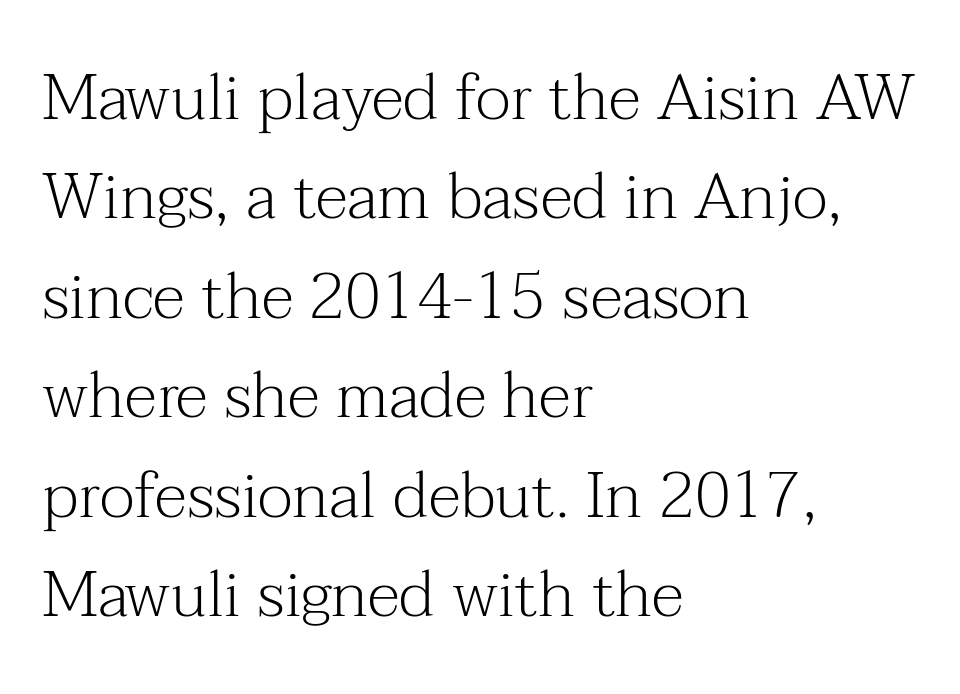
The image shows 65 px light serif type, upright; set left-aligned, normal line spacing (1.53x), normal letter spacing, not underlined; medium stroke contrast and a medium x-height.
